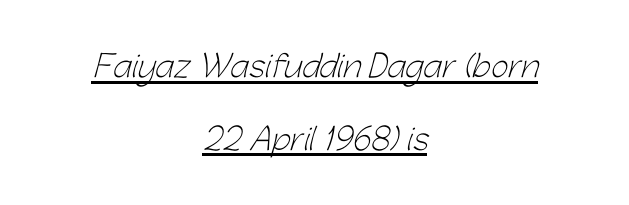
The image shows 30 px light sans-serif type; set centered, loose line spacing (2.43x), normal letter spacing, underlined; low stroke contrast and a medium x-height.
